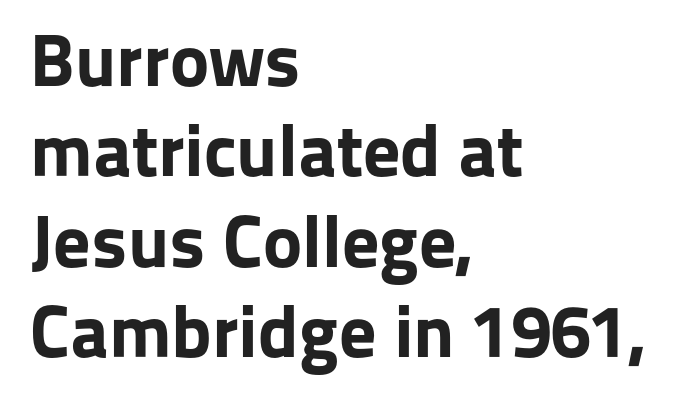
Q: Is the text bold? A: Yes.
Q: Is the text italic (slanted)? A: No, it is upright.
Q: Is the typeface a serif or a sans-serif typeface? A: Sans-serif.
Q: Is the text underlined? A: No.
Q: How is the paragraph aligned? A: Left-aligned.
Q: Is the spacing between letters normal or unusually wide? A: Normal.
Q: Width (condensed, normal, or wide)? A: Normal.
Q: Stroke contrast? A: Low.
Q: x-height? A: Medium.
Q: Monospaced? A: No.
